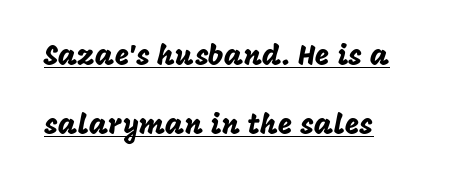
The image shows 28 px sans-serif type; set left-aligned, loose line spacing (2.45x), normal letter spacing, underlined; low stroke contrast and a large x-height.
